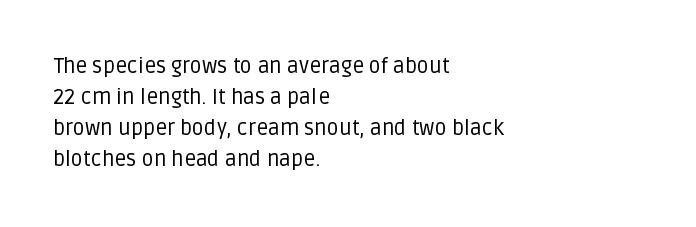
The image shows 21 px text type, upright; set left-aligned, normal line spacing (1.48x), normal letter spacing, not underlined.
